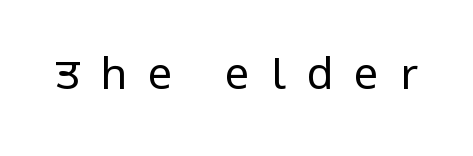
Q: Is the text bold? A: No.
Q: Is the text italic (slanted)? A: No, it is upright.
Q: Is the typeface a serif or a sans-serif typeface? A: Sans-serif.
Q: Is the text underlined? A: No.
Q: Is the spacing between letters normal or unusually wide? A: Unusually wide.
Q: Width (condensed, normal, or wide)? A: Condensed.
Q: Stroke contrast? A: Low.
Q: x-height? A: Large.
Q: Monospaced? A: No.
